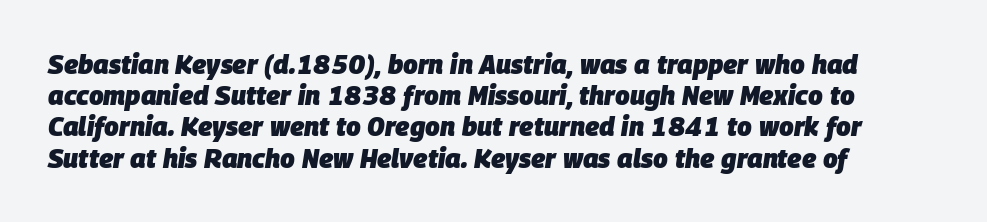
The rendering anchors every line to the left-hand side. Honestly, there is no underline to notice here at all. The lettering tilts uniformly, giving the passage an italic look. The sample has been set heavy, in full bold.
